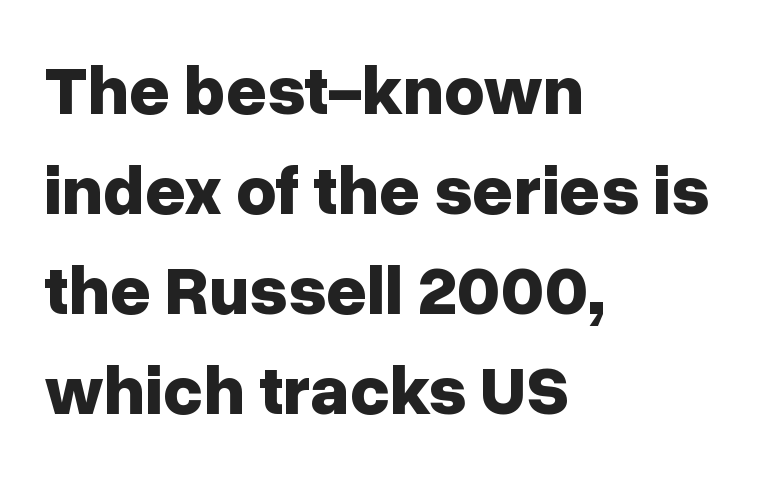
{"serif": "no", "italic": "no", "bold": "yes", "weight": "bold", "width": "normal", "stroke_contrast": "low", "x_height": "medium", "monospaced": "no", "underline": "no", "align": "left", "line_spacing": "normal", "line_spacing_ratio": 1.43, "letter_spacing": "normal", "letter_spacing_em": 0.0, "glyph_px": 70}
